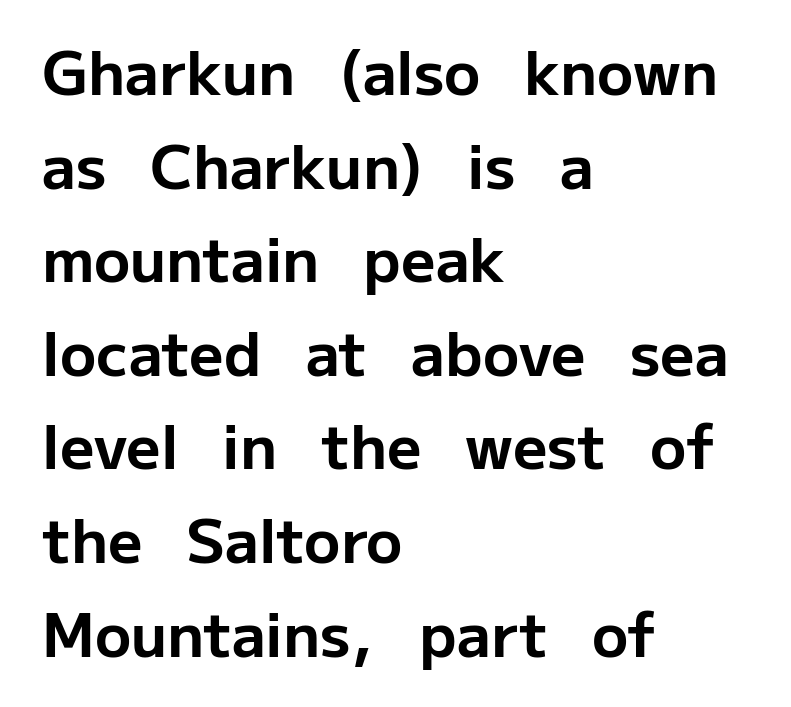
{"serif": "no", "italic": "no", "bold": "yes", "weight": "bold", "width": "normal", "stroke_contrast": "low", "x_height": "medium", "monospaced": "no", "underline": "no", "align": "left", "line_spacing": "normal", "line_spacing_ratio": 1.56, "letter_spacing": "normal", "letter_spacing_em": 0.0, "glyph_px": 60}
